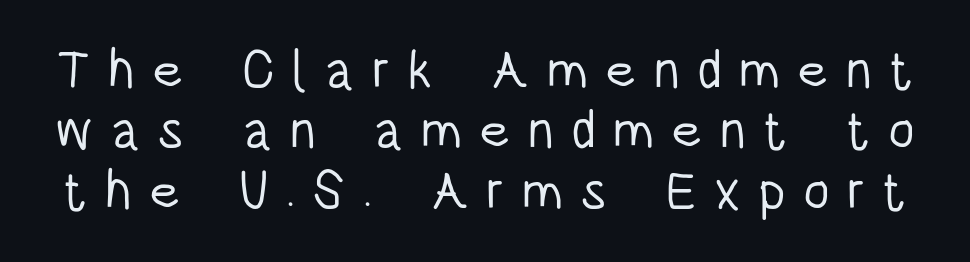
The image shows 54 px light, condensed sans-serif type, upright; set tight line spacing (1.12x), unusually wide letter spacing (+0.32 em), not underlined; low stroke contrast and a large x-height.
